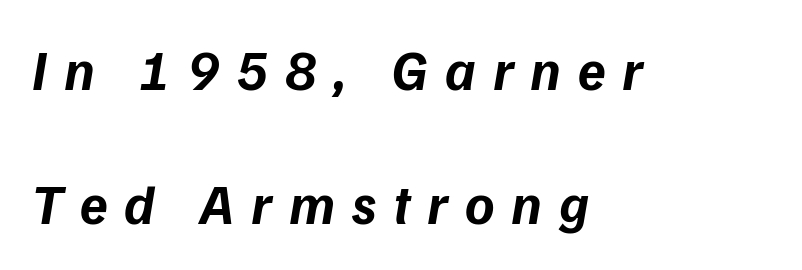
Q: Is the text bold? A: Yes.
Q: Is the text italic (slanted)? A: Yes, it leans right by about 9 degrees.
Q: Is the text underlined? A: No.
Q: How is the paragraph aligned? A: Left-aligned.
Q: Is the spacing between letters normal or unusually wide? A: Unusually wide.
Q: Is the spacing between lines tight, normal or loose? A: Loose.
Q: Width (condensed, normal, or wide)? A: Normal.
Q: Stroke contrast? A: Low.
Q: x-height? A: Medium.
Q: Monospaced? A: No.
